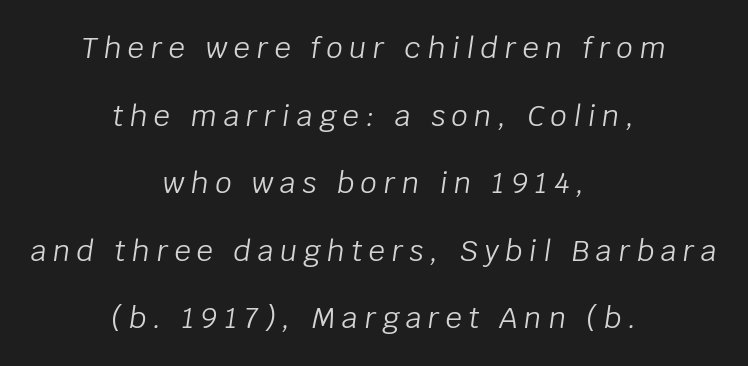
The text carries the slant typical of an italic or oblique font. The face looks like a standard text weight, possibly lighter. These lines are centered, leaving both edges ragged. Rows of type keep a wide berth in the vertical direction.
